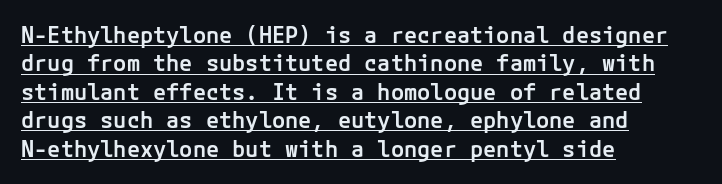
{"italic": "no", "bold": "semi", "underline": "yes", "align": "left", "line_spacing": "normal", "line_spacing_ratio": 1.29, "letter_spacing": "normal", "letter_spacing_em": 0.0, "glyph_px": 22}
